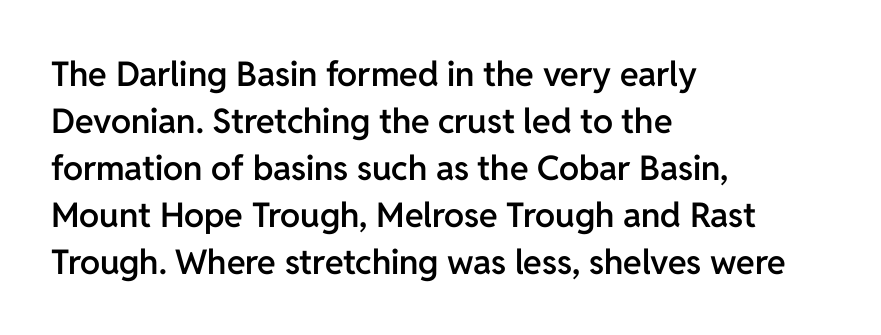
Q: Is the text bold? A: Semi-bold.
Q: Is the text italic (slanted)? A: No, it is upright.
Q: Is the typeface a serif or a sans-serif typeface? A: Sans-serif.
Q: Is the text underlined? A: No.
Q: How is the paragraph aligned? A: Left-aligned.
Q: Is the spacing between letters normal or unusually wide? A: Normal.
Q: Is the spacing between lines tight, normal or loose? A: Normal.
Q: Width (condensed, normal, or wide)? A: Normal.
Q: Stroke contrast? A: Low.
Q: x-height? A: Medium.
Q: Monospaced? A: No.
